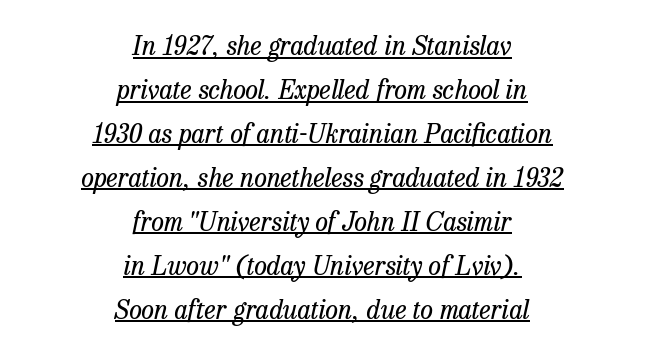
The image shows 26 px text type, italic (leaning right); set centered, normal line spacing (1.69x), normal letter spacing, underlined.
